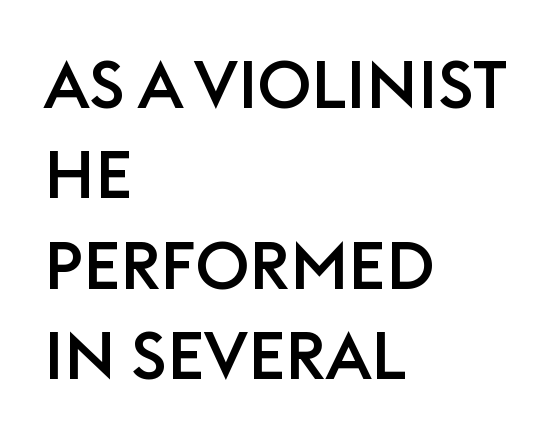
{"serif": "no", "italic": "no", "width": "normal", "stroke_contrast": "low", "x_height": "large", "monospaced": "no", "underline": "no", "align": "left", "line_spacing": "normal", "line_spacing_ratio": 1.35, "letter_spacing": "normal", "letter_spacing_em": 0.0, "glyph_px": 67}
